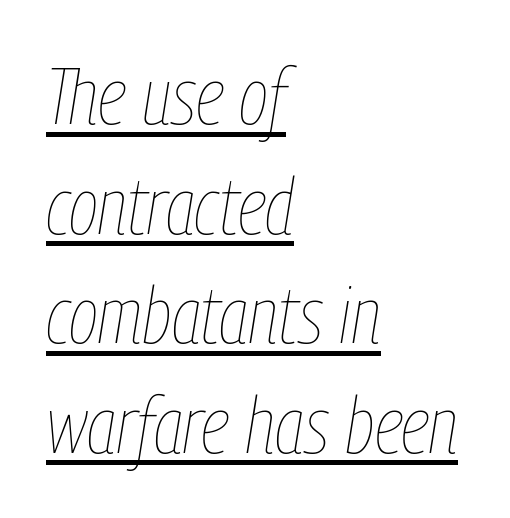
The block of text has a typical density, with ordinary space between rows. Is the type slanted? Yes — the strokes lean at a clear angle. The passage shown has conventional tracking throughout. Stems here are at most as thick as an everyday book face.
